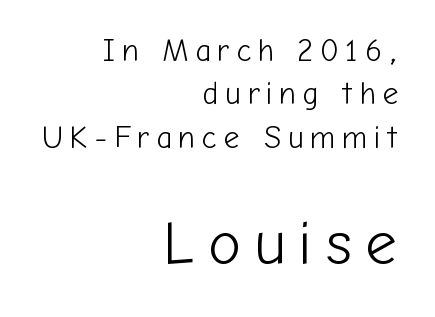
The image shows 62 px light sans-serif type, upright; set right-aligned, normal line spacing (1.4x), unusually wide letter spacing (+0.21 em), not underlined; the second (bottom) block is 2.0x larger; low stroke contrast and a medium x-height.
